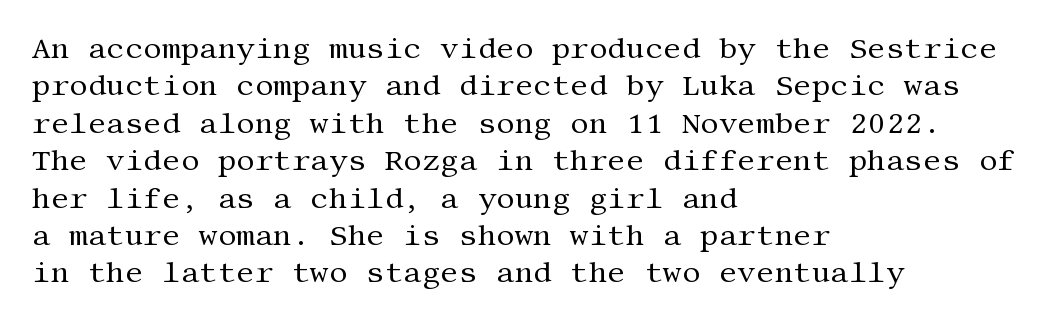
Posture: upright roman. Horizontal alignment here is leftward, the default for most running prose. Letterform terminals end in serifs throughout the passage. Stem width sits at or under what a default text font uses. Clear beneath every line of the passage. If you measured baseline to baseline, you'd find a middling distance.
